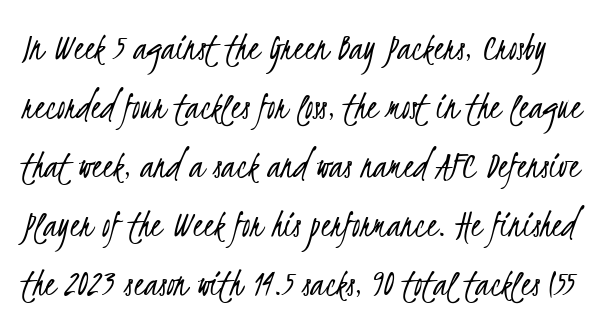
The image shows 41 px light, condensed sans-serif type; set normal line spacing (1.44x), normal letter spacing, not underlined; low stroke contrast and a small x-height.
